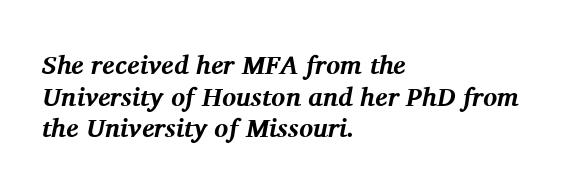
Q: Is the text bold? A: Yes.
Q: Is the text italic (slanted)? A: Yes, it leans right by about 11 degrees.
Q: Is the text underlined? A: No.
Q: How is the paragraph aligned? A: Left-aligned.
Q: Is the spacing between letters normal or unusually wide? A: Normal.
